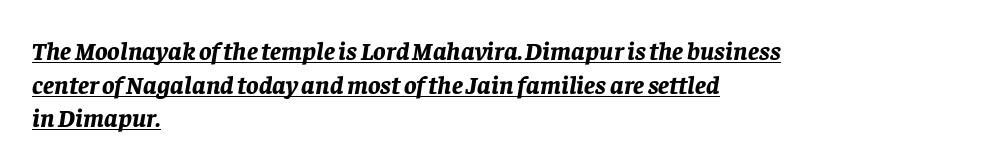
{"italic": "yes", "lean": "right", "slant_degrees": 8, "bold": "yes", "underline": "yes", "align": "left", "line_spacing": "normal", "line_spacing_ratio": 1.29, "letter_spacing": "normal", "letter_spacing_em": 0.0, "glyph_px": 26}
